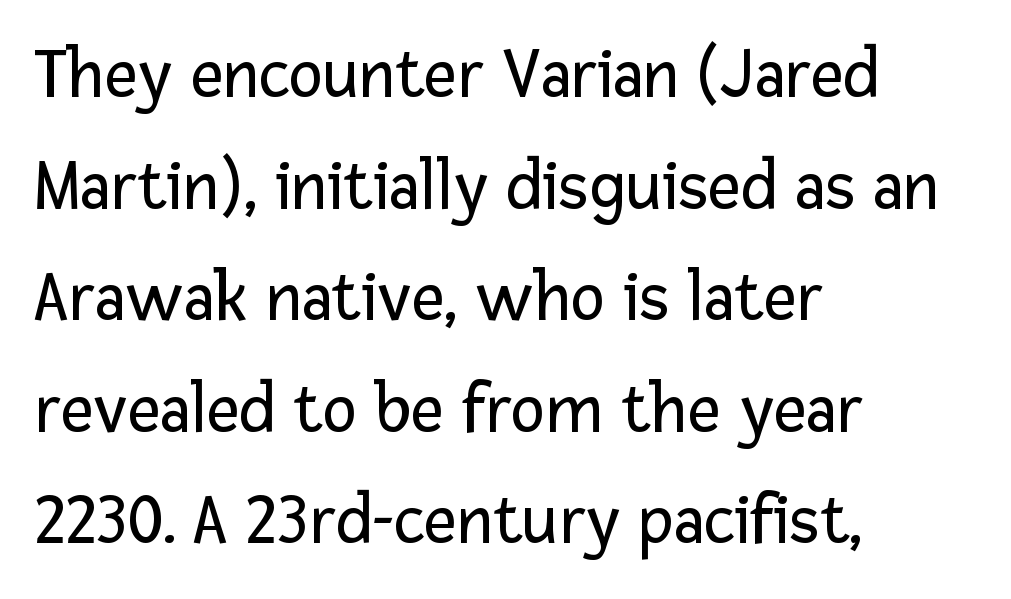
The letters advance in unequal steps, a hallmark of proportional type. A typesetter would mark this as roman, not italic. Whoever set this chose a conventional vertical rhythm. The letterforms sit shoulder to shoulder at normal distance. Check where the strokes stop: nothing finishes them off — pure sans.
